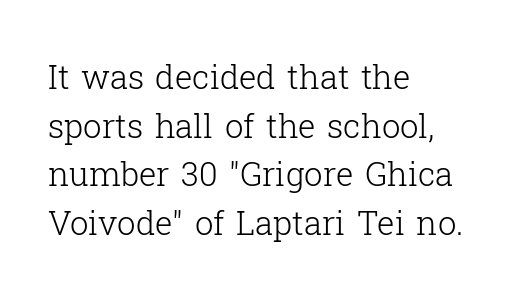
Q: Is the text bold? A: No.
Q: Is the text italic (slanted)? A: No, it is upright.
Q: Is the typeface a serif or a sans-serif typeface? A: Serif.
Q: Is the text underlined? A: No.
Q: How is the paragraph aligned? A: Left-aligned.
Q: Is the spacing between letters normal or unusually wide? A: Normal.
Q: Is the spacing between lines tight, normal or loose? A: Normal.
Q: Width (condensed, normal, or wide)? A: Normal.
Q: Stroke contrast? A: Low.
Q: x-height? A: Medium.
Q: Monospaced? A: No.
